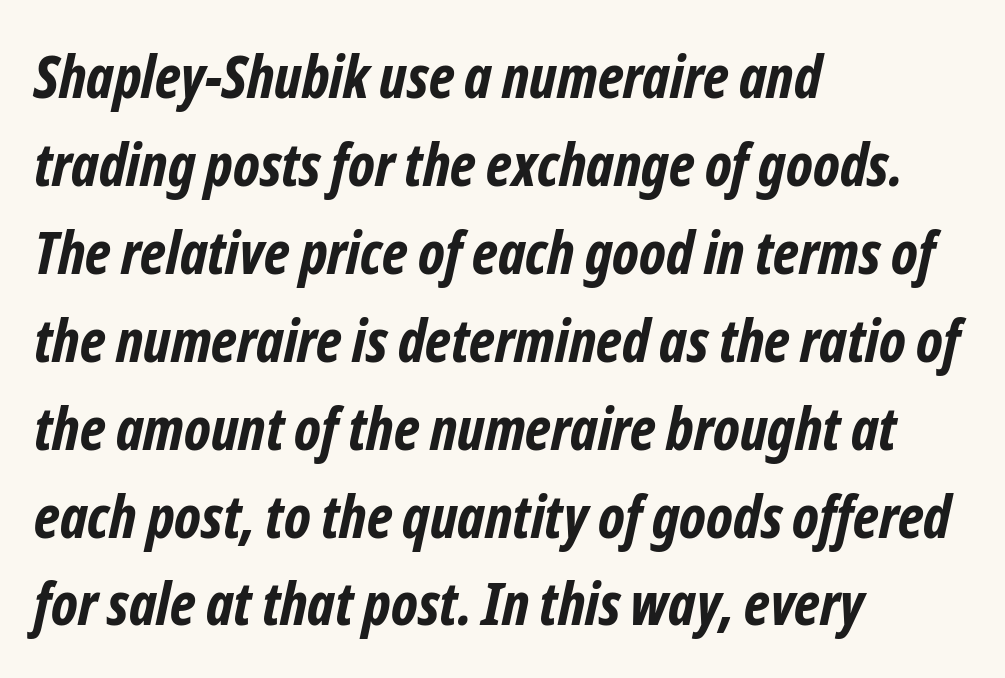
The image shows 59 px bold, condensed sans-serif type; set left-aligned, normal line spacing (1.49x), normal letter spacing, not underlined; low stroke contrast and a medium x-height.
